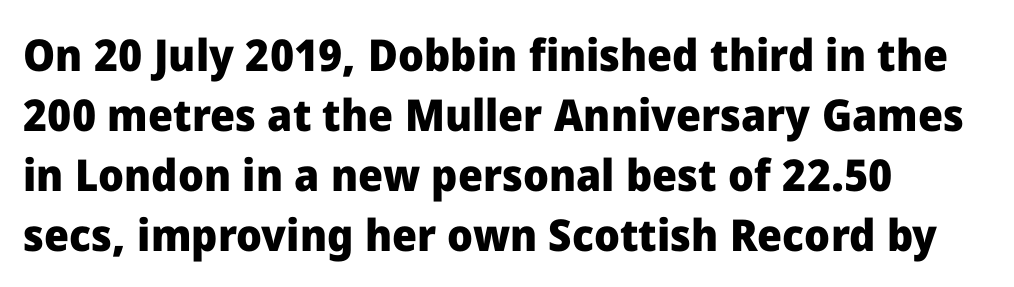
Q: Is the text bold? A: Yes.
Q: Is the text italic (slanted)? A: No, it is upright.
Q: Is the typeface a serif or a sans-serif typeface? A: Sans-serif.
Q: Is the text underlined? A: No.
Q: How is the paragraph aligned? A: Left-aligned.
Q: Is the spacing between letters normal or unusually wide? A: Normal.
Q: Is the spacing between lines tight, normal or loose? A: Normal.
Q: Width (condensed, normal, or wide)? A: Normal.
Q: Stroke contrast? A: Low.
Q: x-height? A: Medium.
Q: Monospaced? A: No.
